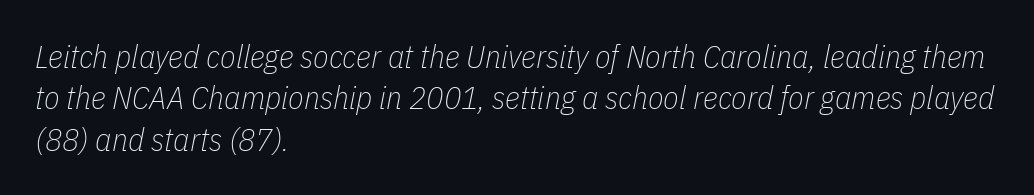
The image shows 32 px thin, condensed type, italic (leaning right); set left-aligned, normal line spacing (1.29x), normal letter spacing, not underlined; low stroke contrast and a medium x-height.
